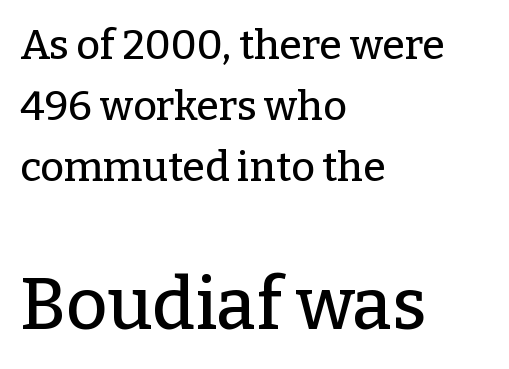
{"serif": "yes", "italic": "no", "width": "normal", "stroke_contrast": "low", "x_height": "medium", "monospaced": "no", "underline": "no", "align": "left", "line_spacing": "normal", "line_spacing_ratio": 1.49, "letter_spacing": "normal", "letter_spacing_em": 0.0, "larger_block": "second", "size_ratio": 1.76, "glyph_px": 72}
